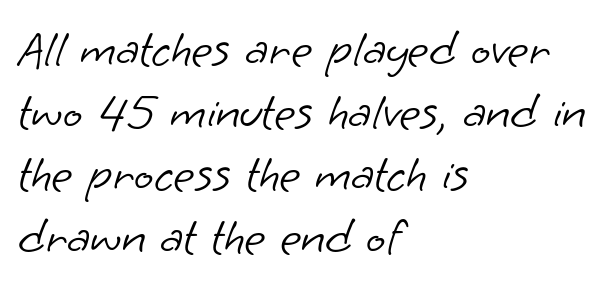
{"serif": "no", "bold": "no", "weight": "light", "width": "normal", "stroke_contrast": "low", "x_height": "small", "monospaced": "no", "underline": "no", "align": "left", "line_spacing_ratio": 1.23, "letter_spacing": "normal", "letter_spacing_em": 0.0, "glyph_px": 51}
